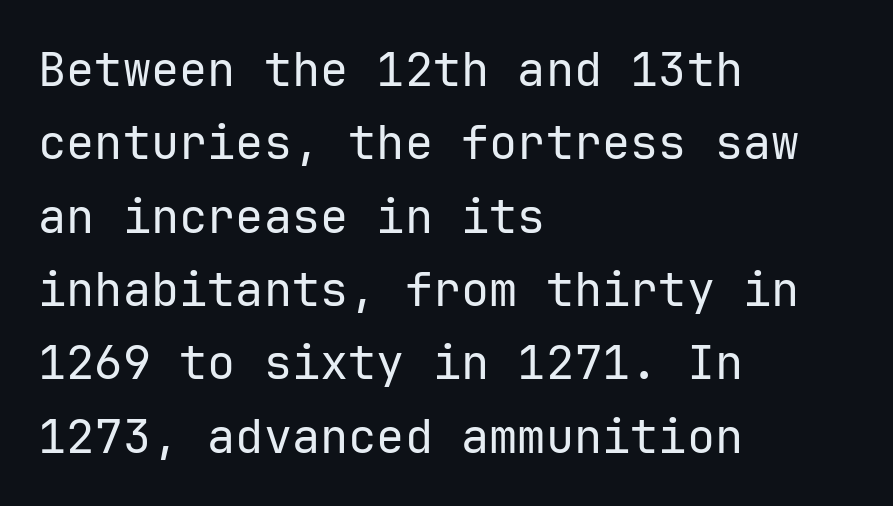
Q: Is the text bold? A: No.
Q: Is the text italic (slanted)? A: No, it is upright.
Q: Is the typeface a serif or a sans-serif typeface? A: Sans-serif.
Q: Is the text underlined? A: No.
Q: How is the paragraph aligned? A: Left-aligned.
Q: Is the spacing between letters normal or unusually wide? A: Normal.
Q: Is the spacing between lines tight, normal or loose? A: Normal.
Q: Width (condensed, normal, or wide)? A: Normal.
Q: Stroke contrast? A: Low.
Q: x-height? A: Medium.
Q: Monospaced? A: Yes.
